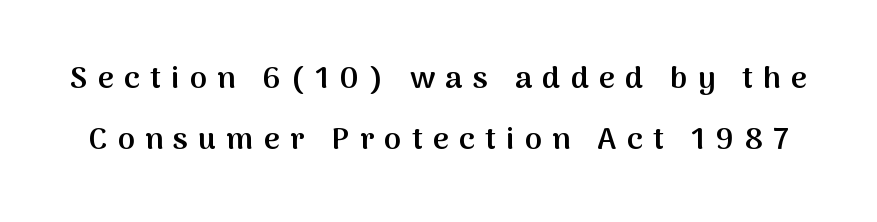
The image shows 31 px semibold sans-serif type, upright; set loose line spacing (1.97x), unusually wide letter spacing (+0.33 em), not underlined; medium stroke contrast and a medium x-height.
